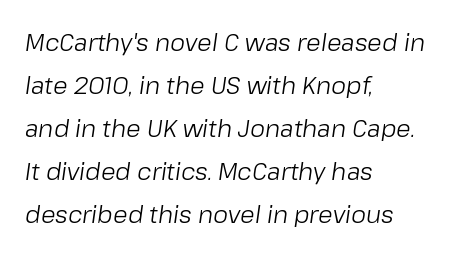
The foot of each line stays bare and open. These lines keep a tight, regular rhythm from letter to letter. Caption: multi-line text, flush left, ragged right. Slanted lettering throughout. Compared with a typical body face, this is equally light or lighter still.
